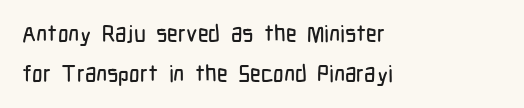
The image shows 23 px text type, upright; set left-aligned, line spacing 1.72x, normal letter spacing, not underlined.
